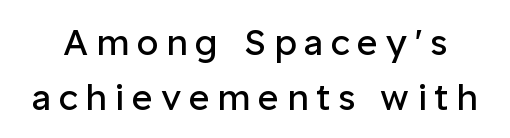
{"serif": "no", "italic": "no", "bold": "no", "weight": "regular", "width": "normal", "stroke_contrast": "low", "x_height": "medium", "monospaced": "no", "underline": "no", "line_spacing": "normal", "line_spacing_ratio": 1.52, "letter_spacing": "wide", "letter_spacing_em": 0.21, "glyph_px": 36}
